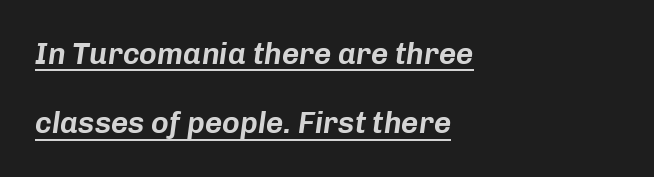
{"italic": "yes", "lean": "right", "slant_degrees": 8, "width": "normal", "stroke_contrast": "low", "x_height": "medium", "monospaced": "no", "underline": "yes", "align": "left", "line_spacing": "loose", "line_spacing_ratio": 2.31, "letter_spacing": "normal", "letter_spacing_em": 0.0, "glyph_px": 30}
